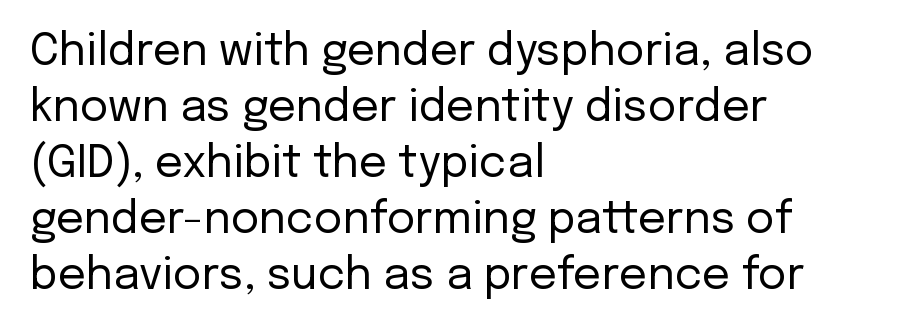
The image shows 44 px regular-weight sans-serif type, upright; set left-aligned, normal line spacing (1.27x), normal letter spacing, not underlined; low stroke contrast and a medium x-height.
